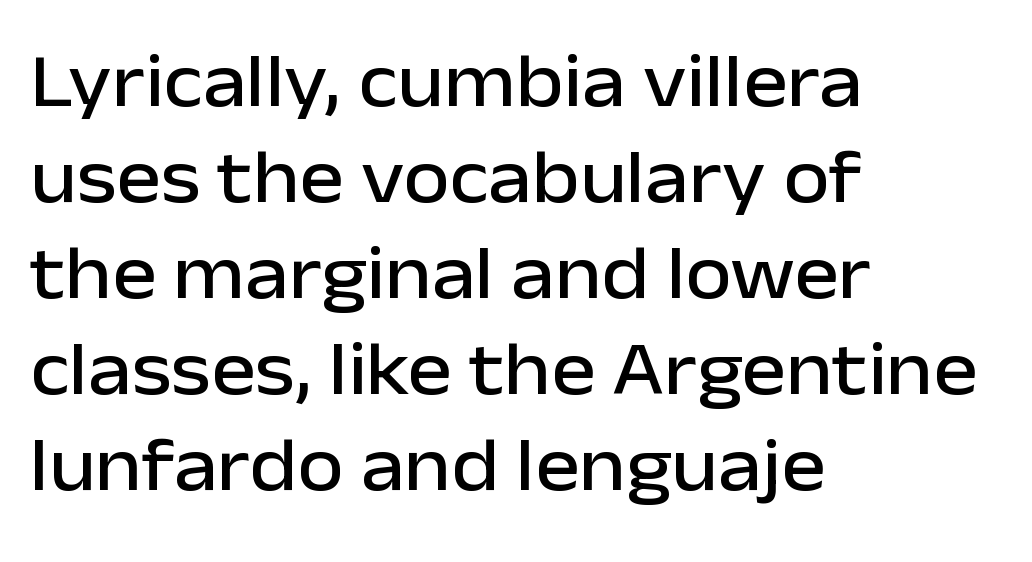
{"serif": "no", "italic": "no", "width": "normal", "stroke_contrast": "low", "x_height": "medium", "monospaced": "no", "underline": "no", "align": "left", "line_spacing": "normal", "line_spacing_ratio": 1.28, "letter_spacing": "normal", "letter_spacing_em": 0.0, "glyph_px": 75}
